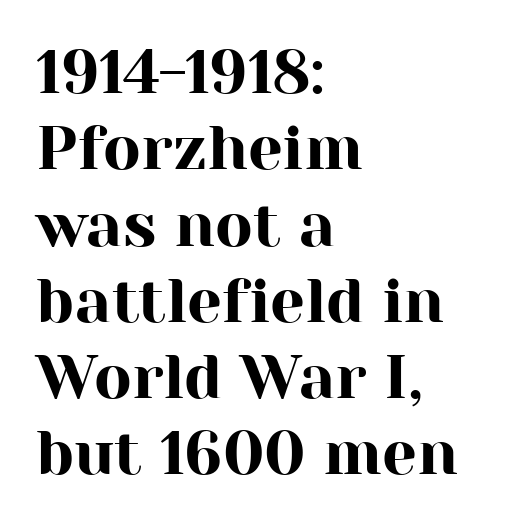
{"serif": "yes", "italic": "no", "width": "normal", "stroke_contrast": "high", "x_height": "medium", "monospaced": "no", "underline": "no", "align": "left", "line_spacing_ratio": 1.23, "letter_spacing": "normal", "letter_spacing_em": 0.0, "glyph_px": 62}
